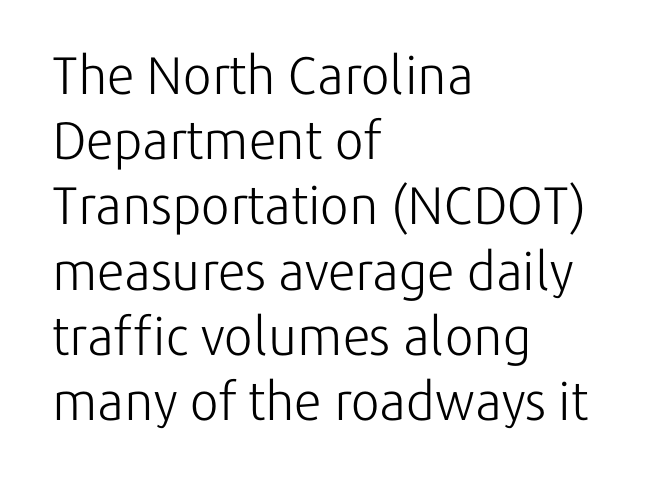
Q: Is the text bold? A: No.
Q: Is the text italic (slanted)? A: No, it is upright.
Q: Is the typeface a serif or a sans-serif typeface? A: Sans-serif.
Q: Is the text underlined? A: No.
Q: How is the paragraph aligned? A: Left-aligned.
Q: Is the spacing between letters normal or unusually wide? A: Normal.
Q: Width (condensed, normal, or wide)? A: Normal.
Q: Stroke contrast? A: Low.
Q: x-height? A: Medium.
Q: Monospaced? A: No.
